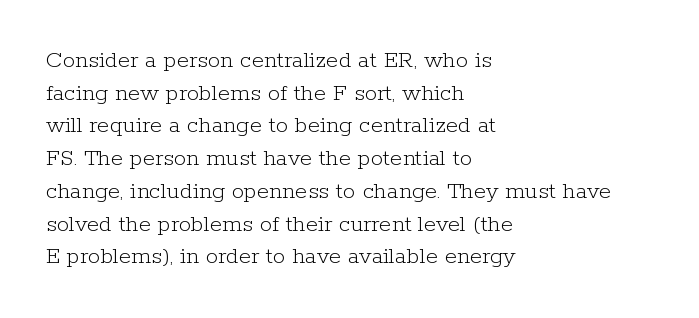
The image shows 25 px text type, upright; set left-aligned, normal line spacing (1.31x), normal letter spacing, not underlined.
